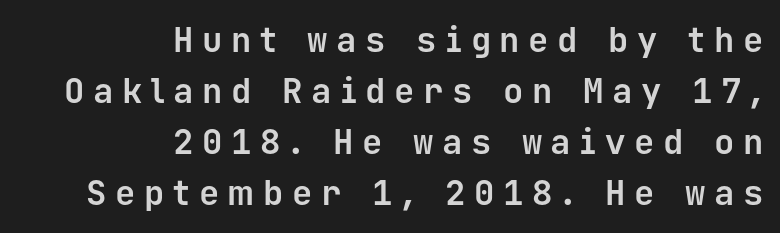
You could only call the tracking loose — the letters float apart. A student would call this right alignment; a typographer would say flush right, rag left. The passage shown stacks its lines at a standard gap. Each letter, wide or thin by design, is forced into the same width here.
